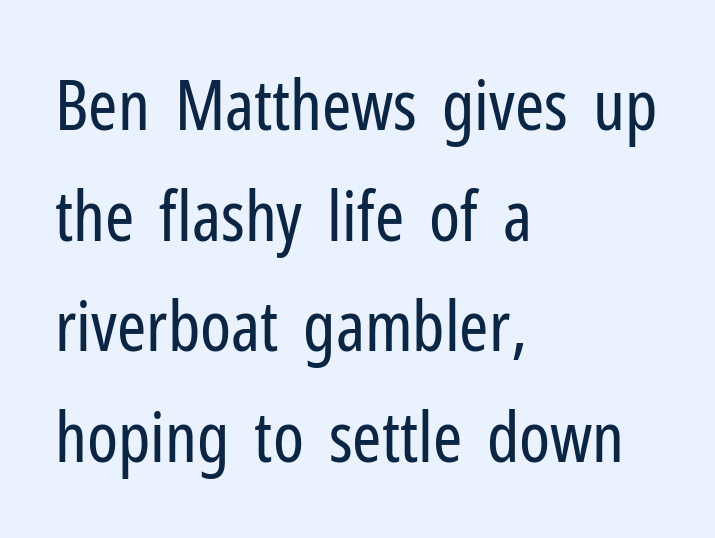
Q: Is the text bold? A: No.
Q: Is the text italic (slanted)? A: No, it is upright.
Q: Is the typeface a serif or a sans-serif typeface? A: Sans-serif.
Q: Is the text underlined? A: No.
Q: How is the paragraph aligned? A: Left-aligned.
Q: Is the spacing between letters normal or unusually wide? A: Normal.
Q: Is the spacing between lines tight, normal or loose? A: Normal.
Q: Width (condensed, normal, or wide)? A: Condensed.
Q: Stroke contrast? A: Low.
Q: x-height? A: Medium.
Q: Monospaced? A: No.
